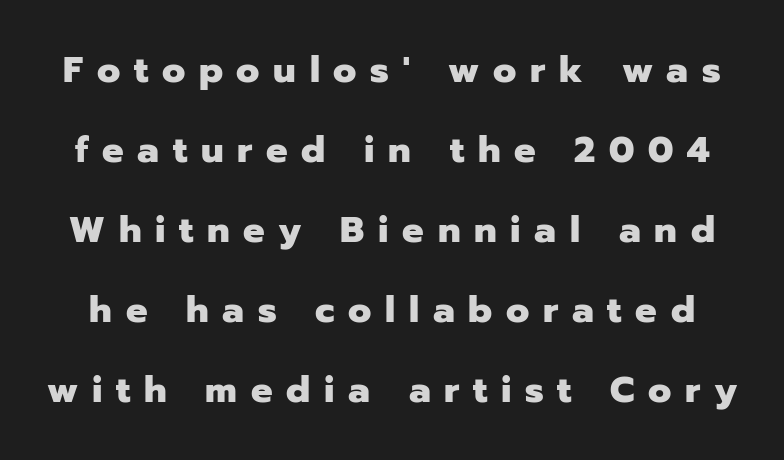
The image shows 36 px heavy sans-serif type, upright; set loose line spacing (2.22x), unusually wide letter spacing (+0.38 em), not underlined; low stroke contrast and a medium x-height.
